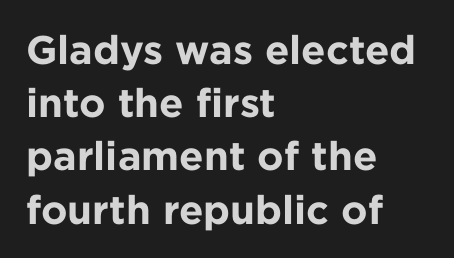
{"serif": "no", "italic": "no", "bold": "yes", "weight": "bold", "width": "normal", "stroke_contrast": "low", "x_height": "medium", "monospaced": "no", "underline": "no", "align": "left", "line_spacing": "normal", "line_spacing_ratio": 1.33, "letter_spacing": "normal", "letter_spacing_em": 0.0, "glyph_px": 40}
